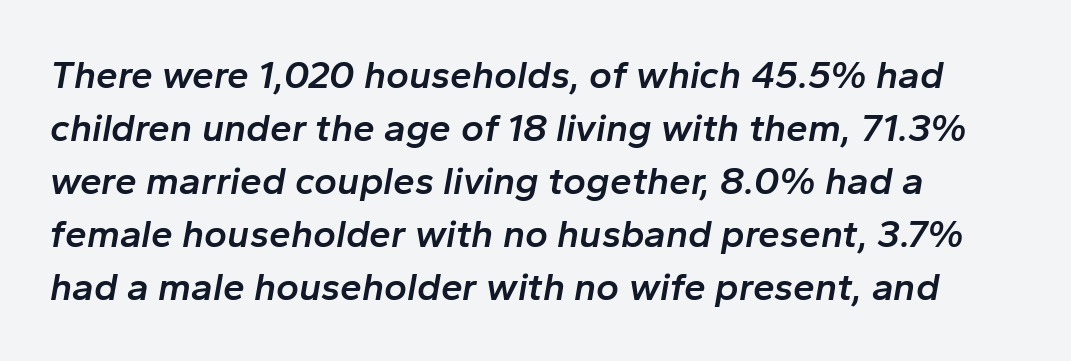
The type is set solid horizontally, with unmodified tracking. The rendering uses natural spacing where letterforms have individual widths. Rows of type keep a routine distance in the vertical direction. In CSS terms this would be text-align: left.
